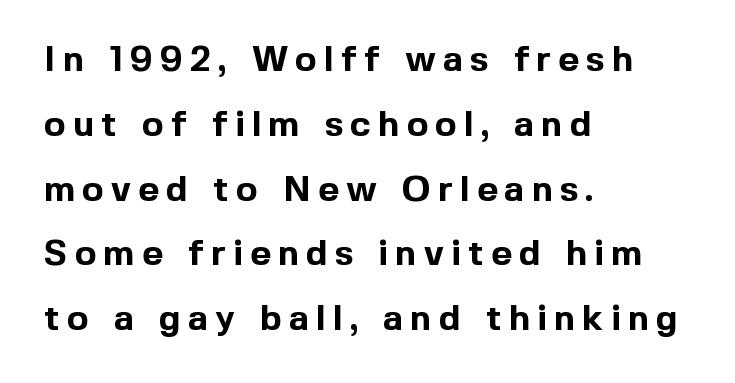
{"serif": "no", "italic": "no", "bold": "yes", "weight": "bold", "width": "normal", "x_height": "medium", "monospaced": "no", "underline": "no", "align": "left", "line_spacing_ratio": 1.8, "letter_spacing": "wide", "letter_spacing_em": 0.2, "glyph_px": 36}
